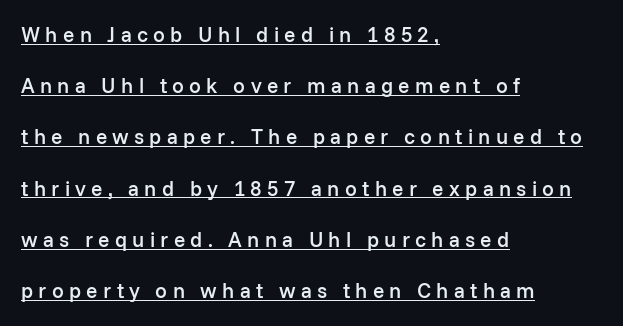
{"italic": "no", "bold": "semi", "underline": "yes", "align": "left", "line_spacing": "loose", "line_spacing_ratio": 2.44, "letter_spacing": "wide", "letter_spacing_em": 0.25, "glyph_px": 21}
